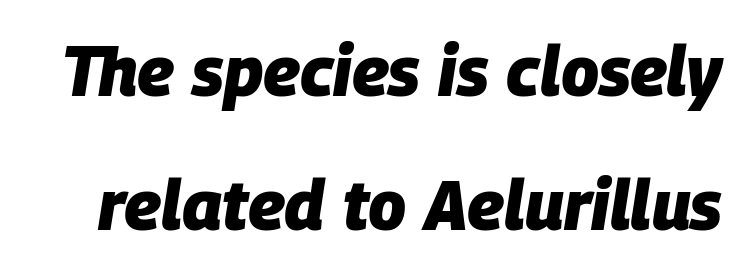
The image shows 69 px heavy type, italic (leaning right); set loose line spacing (1.94x), normal letter spacing, not underlined; low stroke contrast and a large x-height.
